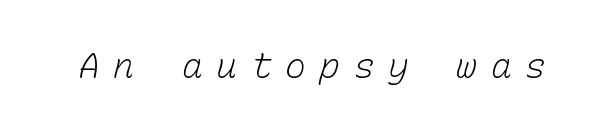
The image shows 35 px light type, monospaced; set unusually wide letter spacing (+0.38 em), not underlined; low stroke contrast and a medium x-height.
